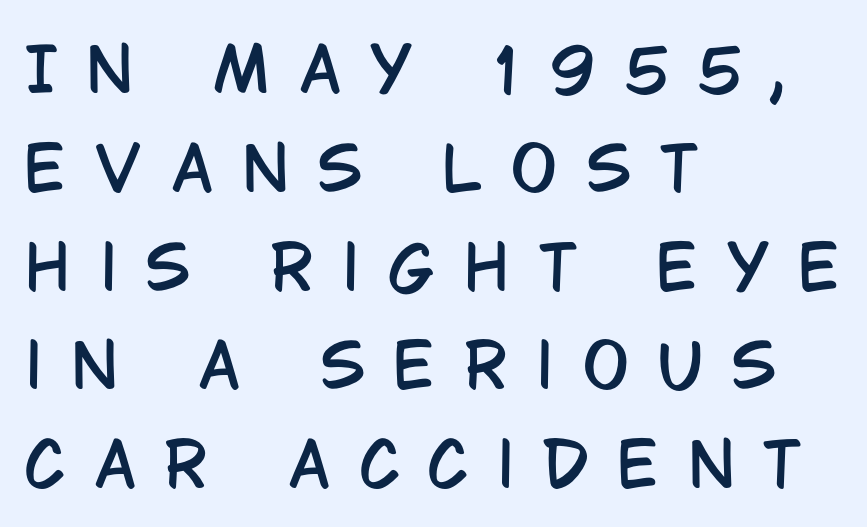
The image shows 61 px condensed sans-serif type, upright; set left-aligned, normal line spacing (1.62x), unusually wide letter spacing (+0.48 em), not underlined; low stroke contrast and a large x-height.
